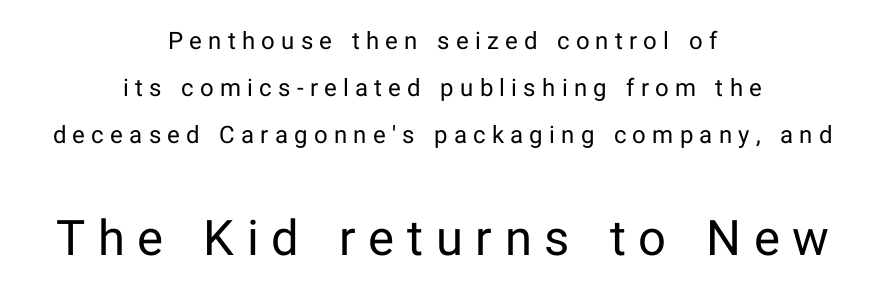
The image shows 49 px regular-weight sans-serif type, upright; set centered, loose line spacing (1.95x), unusually wide letter spacing (+0.26 em), not underlined; the second (bottom) block is 2.04x larger; low stroke contrast and a medium x-height.
